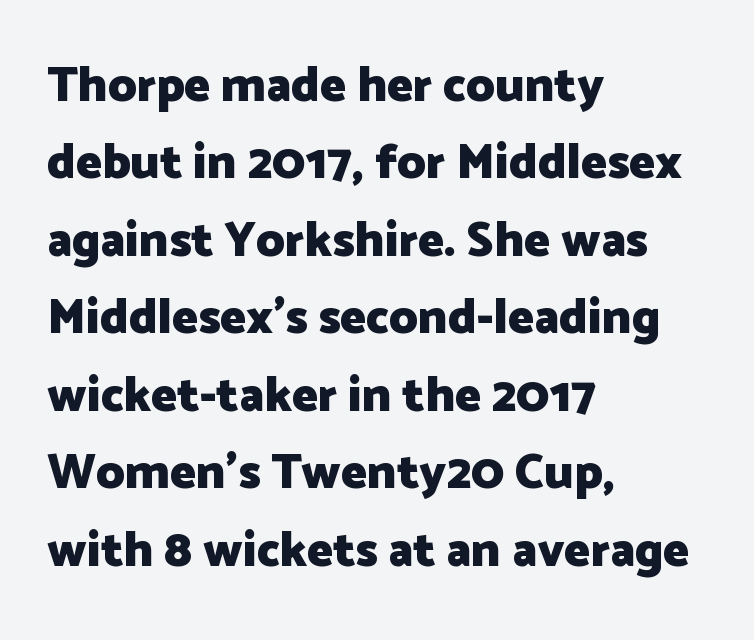
{"serif": "no", "italic": "no", "bold": "yes", "weight": "heavy", "width": "normal", "stroke_contrast": "low", "x_height": "medium", "monospaced": "no", "underline": "no", "align": "left", "line_spacing": "normal", "line_spacing_ratio": 1.58, "letter_spacing": "normal", "letter_spacing_em": 0.0, "glyph_px": 49}
